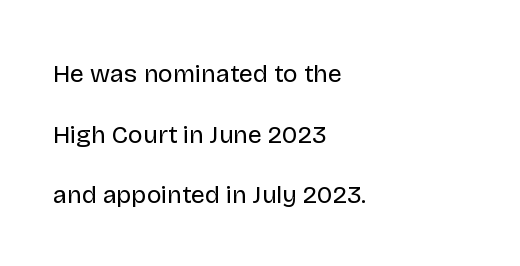
Q: Is the text bold? A: No.
Q: Is the text italic (slanted)? A: No, it is upright.
Q: Is the text underlined? A: No.
Q: How is the paragraph aligned? A: Left-aligned.
Q: Is the spacing between letters normal or unusually wide? A: Normal.
Q: Is the spacing between lines tight, normal or loose? A: Loose.
